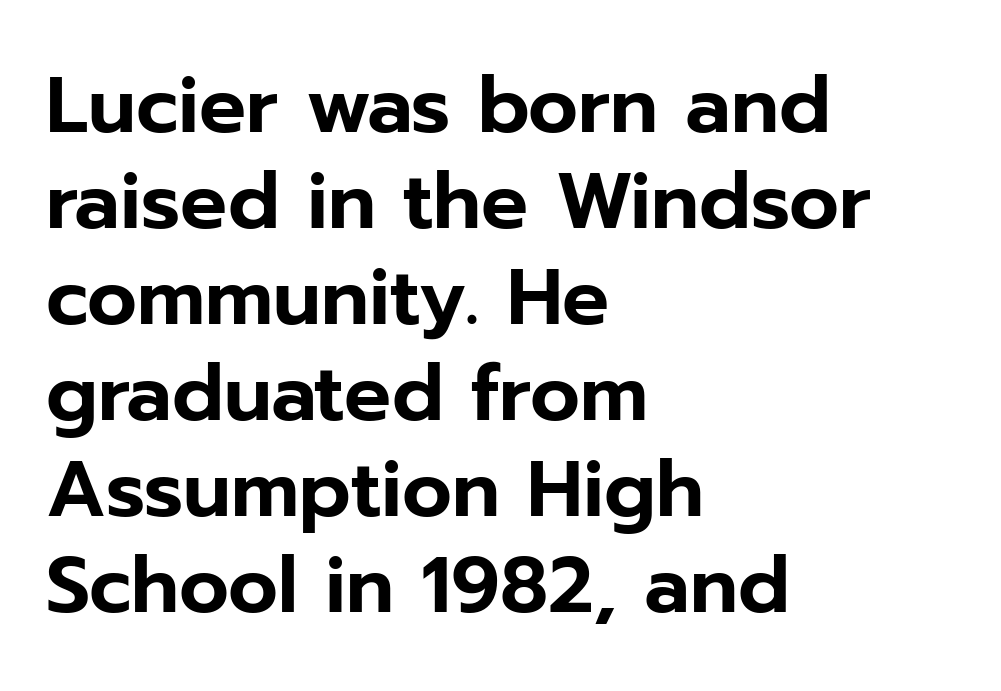
Q: Is the text italic (slanted)? A: No, it is upright.
Q: Is the typeface a serif or a sans-serif typeface? A: Sans-serif.
Q: Is the text underlined? A: No.
Q: How is the paragraph aligned? A: Left-aligned.
Q: Is the spacing between letters normal or unusually wide? A: Normal.
Q: Width (condensed, normal, or wide)? A: Normal.
Q: Stroke contrast? A: Low.
Q: x-height? A: Medium.
Q: Monospaced? A: No.
